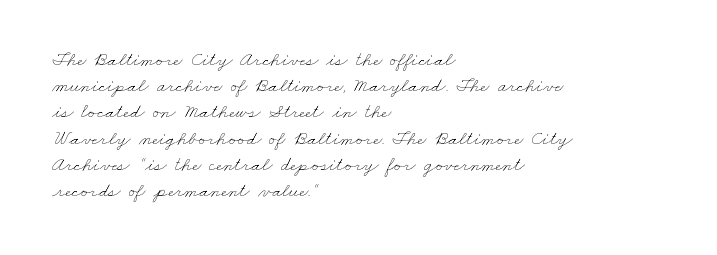
The image shows 20 px text type; set left-aligned, normal line spacing (1.31x), normal letter spacing, not underlined.
